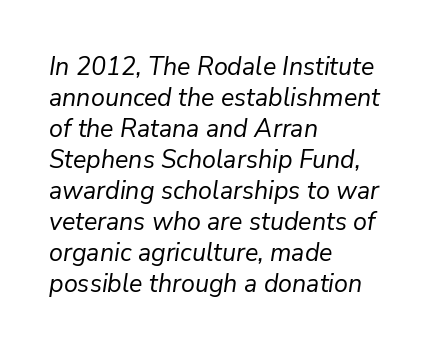
{"italic": "yes", "lean": "right", "slant_degrees": 9, "bold": "no", "underline": "no", "align": "left", "line_spacing_ratio": 1.24, "letter_spacing": "normal", "letter_spacing_em": 0.0, "glyph_px": 25}
